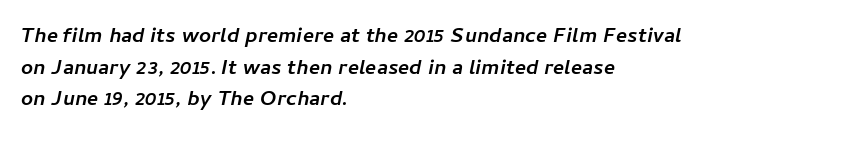
Q: Is the text bold? A: Yes.
Q: Is the text italic (slanted)? A: Yes, it leans right by about 11 degrees.
Q: Is the text underlined? A: No.
Q: How is the paragraph aligned? A: Left-aligned.
Q: Is the spacing between letters normal or unusually wide? A: Normal.
Q: Is the spacing between lines tight, normal or loose? A: Normal.
